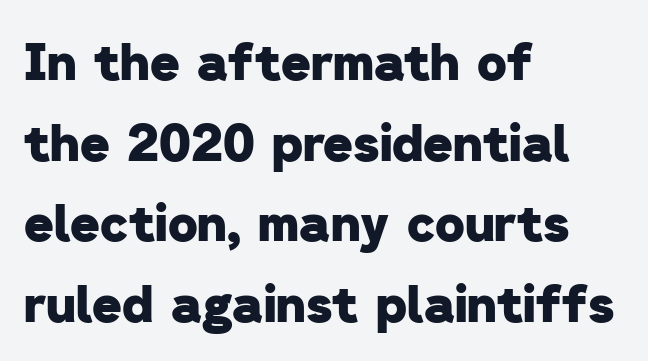
Q: Is the text bold? A: Yes.
Q: Is the typeface a serif or a sans-serif typeface? A: Sans-serif.
Q: Is the text underlined? A: No.
Q: How is the paragraph aligned? A: Left-aligned.
Q: Is the spacing between letters normal or unusually wide? A: Normal.
Q: Is the spacing between lines tight, normal or loose? A: Normal.
Q: Width (condensed, normal, or wide)? A: Normal.
Q: Stroke contrast? A: Low.
Q: x-height? A: Medium.
Q: Monospaced? A: No.
